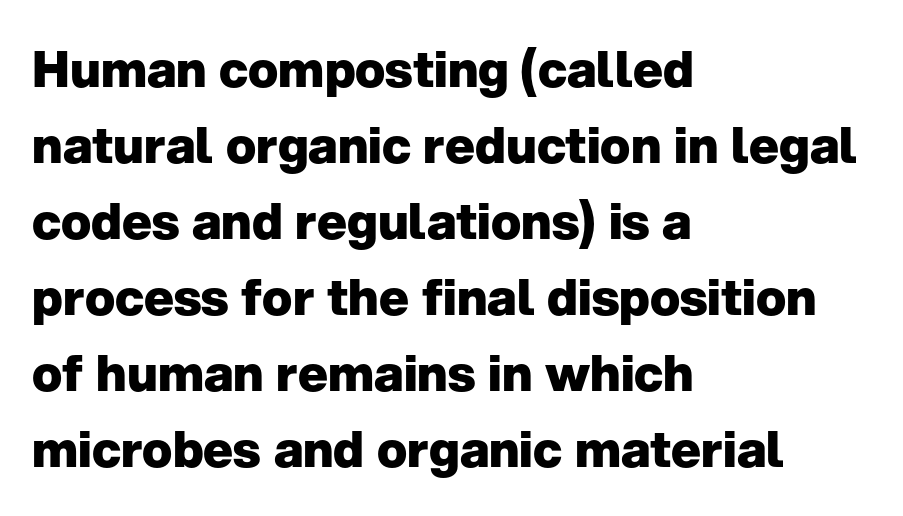
Q: Is the text bold? A: Yes.
Q: Is the text italic (slanted)? A: No, it is upright.
Q: Is the typeface a serif or a sans-serif typeface? A: Sans-serif.
Q: Is the text underlined? A: No.
Q: How is the paragraph aligned? A: Left-aligned.
Q: Is the spacing between letters normal or unusually wide? A: Normal.
Q: Is the spacing between lines tight, normal or loose? A: Normal.
Q: Width (condensed, normal, or wide)? A: Normal.
Q: Stroke contrast? A: Low.
Q: x-height? A: Medium.
Q: Monospaced? A: No.
